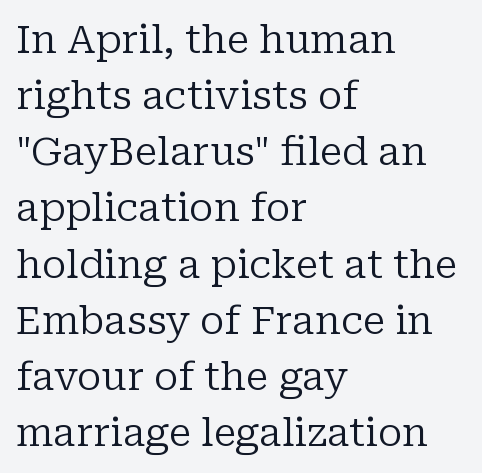
{"serif": "yes", "italic": "no", "bold": "no", "weight": "regular", "width": "normal", "stroke_contrast": "low", "x_height": "medium", "monospaced": "no", "underline": "no", "align": "left", "line_spacing": "normal", "line_spacing_ratio": 1.44, "letter_spacing": "normal", "letter_spacing_em": 0.0, "glyph_px": 39}
